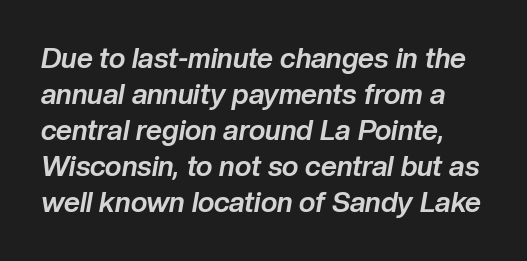
The image shows 28 px bold type, italic (leaning right); set normal line spacing (1.29x), normal letter spacing, not underlined; low stroke contrast and a medium x-height.
